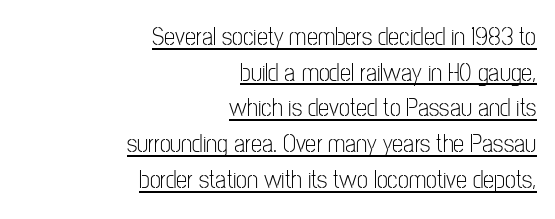
Q: Is the text bold? A: No.
Q: Is the text italic (slanted)? A: No, it is upright.
Q: Is the text underlined? A: Yes.
Q: How is the paragraph aligned? A: Right-aligned.
Q: Is the spacing between letters normal or unusually wide? A: Normal.
Q: Is the spacing between lines tight, normal or loose? A: Normal.
